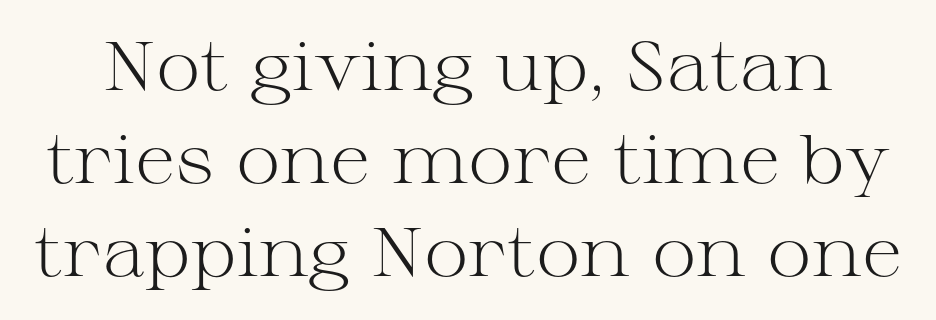
{"serif": "yes", "italic": "no", "bold": "no", "weight": "light", "width": "wide", "stroke_contrast": "medium", "x_height": "medium", "monospaced": "no", "underline": "no", "line_spacing": "normal", "line_spacing_ratio": 1.37, "letter_spacing": "normal", "letter_spacing_em": 0.0, "glyph_px": 68}
